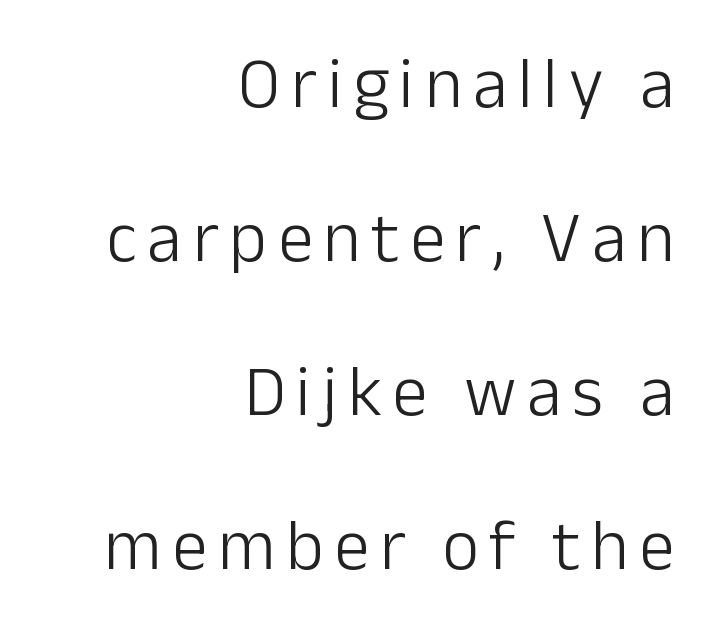
The passage shown stacks its lines with a broad gap. Style check: upright. The passage shown is typed in a proportional face where columns would drift. The letterforms sit at book weight or below.
